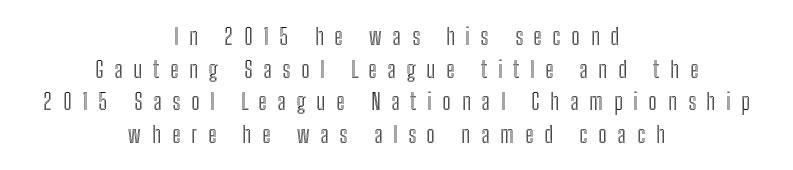
The image shows 23 px text type, upright; set centered, normal line spacing (1.42x), unusually wide letter spacing (+0.47 em), not underlined.
